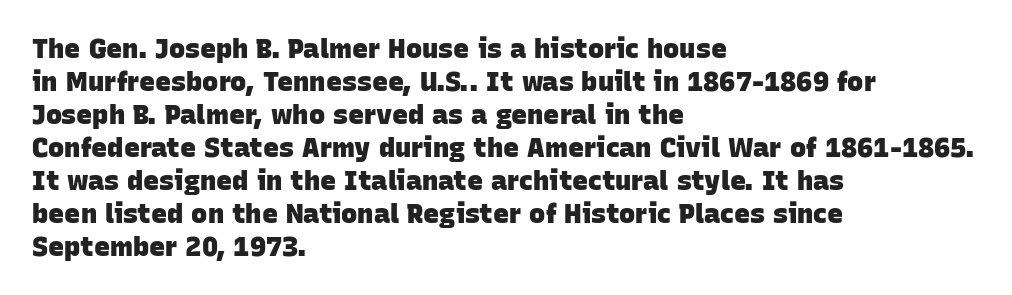
The image shows 27 px bold type; set left-aligned, line spacing 1.22x, normal letter spacing, not underlined.
